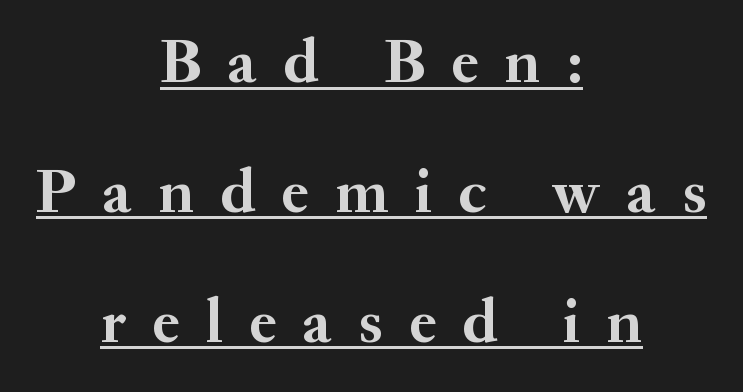
{"serif": "yes", "italic": "no", "bold": "yes", "weight": "semibold", "width": "normal", "stroke_contrast": "medium", "x_height": "small", "monospaced": "no", "underline": "yes", "align": "center", "line_spacing": "loose", "line_spacing_ratio": 2.06, "letter_spacing": "wide", "letter_spacing_em": 0.42, "glyph_px": 63}
